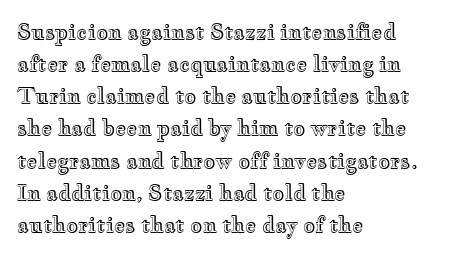
{"italic": "no", "underline": "no", "align": "left", "line_spacing": "normal", "line_spacing_ratio": 1.53, "letter_spacing": "normal", "letter_spacing_em": 0.0, "glyph_px": 21}
